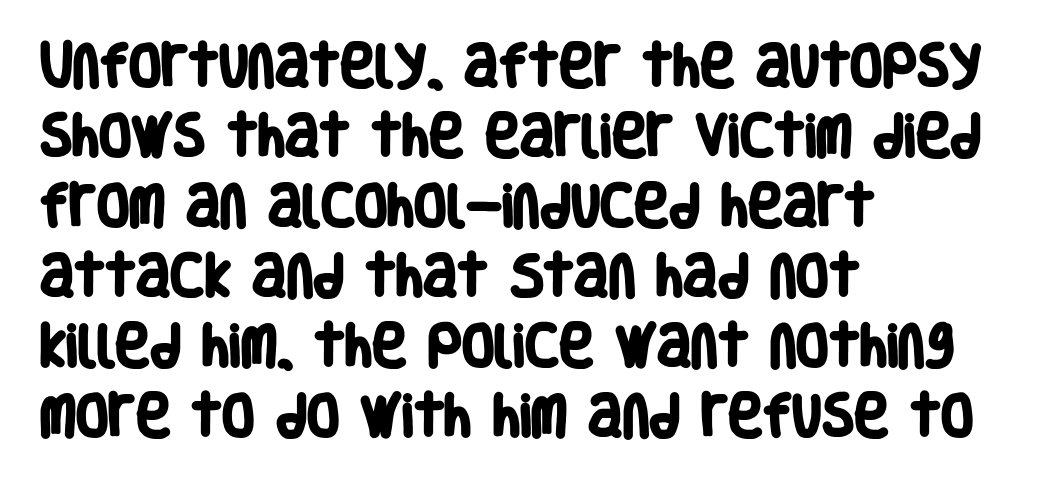
The letters advance in unequal steps, a hallmark of proportional type. The block of text has a typical density, with ordinary space between rows. Words float on clear page, feet unadorned. Observe the ordinary spacing: letters are neighbours, not strangers.
